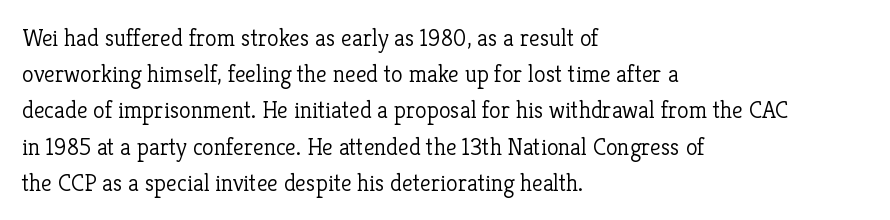
{"italic": "no", "bold": "no", "underline": "no", "align": "left", "line_spacing": "normal", "line_spacing_ratio": 1.51, "letter_spacing": "normal", "letter_spacing_em": 0.0, "glyph_px": 24}
